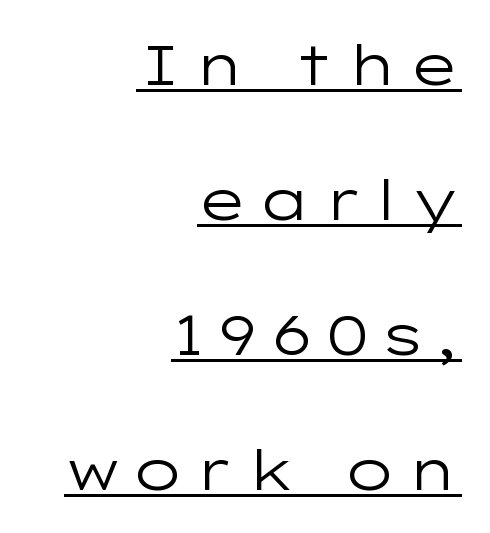
The line-height multiplier appears high, well above default. You can tell it's not italic because the verticals are truly vertical. Is this a fixed-width face? No — the glyphs have proportional, varying widths. This sample uses a sans-serif face. Horizontally, the lines are justified to the trailing edge only. Each line of the rendering has a horizontal stroke beneath the glyphs.
